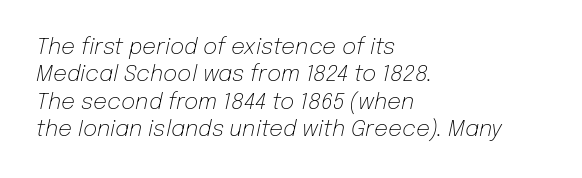
The image shows 22 px text type, italic (leaning right); set left-aligned, line spacing 1.24x, normal letter spacing, not underlined.
